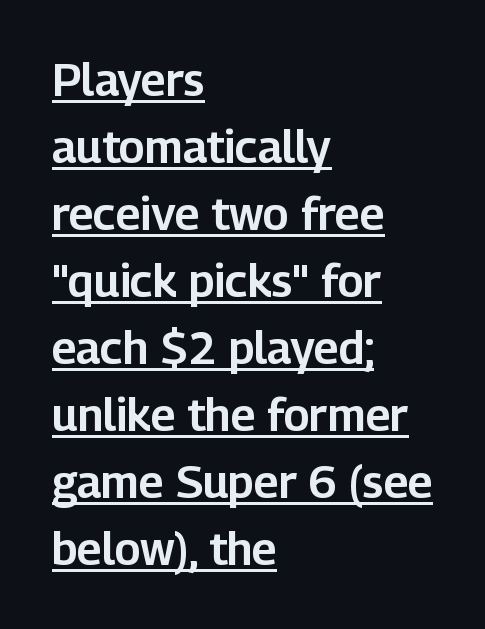
What kind of face is this? One without serifs — a sans. Summary of vertical rhythm: regular, with standard interline spacing. The lettering holds an erect, upright posture throughout. The glyphs are accompanied by a horizontal stroke just below them.
